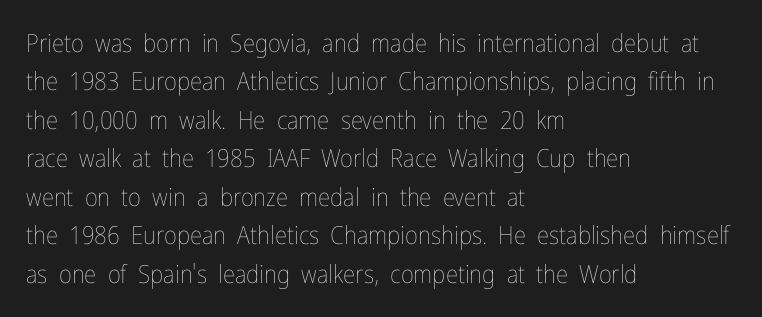
This sample uses an upright cut, with every glyph sitting square on the baseline. The string is rendered with underlining switched off. Tracking value appears to be zero — textbook default spacing. The lines in this sample share a left origin and differ only in where they stop. Vertical spacing — default.
